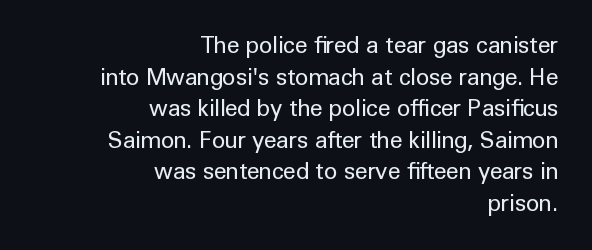
{"italic": "no", "bold": "no", "underline": "no", "align": "right", "line_spacing": "normal", "line_spacing_ratio": 1.37, "letter_spacing": "normal", "letter_spacing_em": 0.0, "glyph_px": 23}
